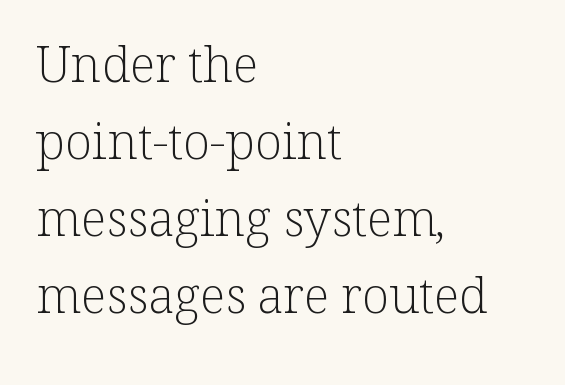
You could call the tracking neutral — neither tight nor loose. Clear beneath every line of the passage. Typographically, this falls in the serif category. One glance says typical: line gaps are just what's usual. The lettering holds an erect, upright posture throughout.
